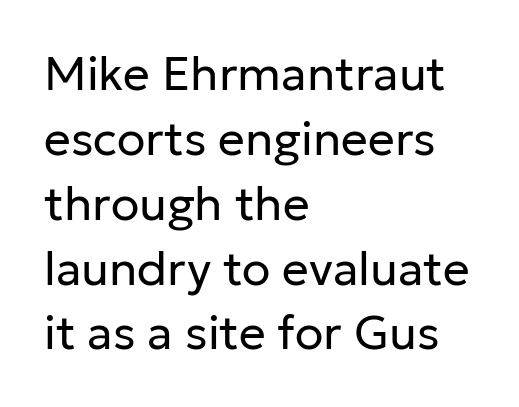
{"serif": "no", "italic": "no", "bold": "no", "weight": "regular", "width": "normal", "stroke_contrast": "low", "x_height": "medium", "monospaced": "no", "underline": "no", "align": "left", "line_spacing": "normal", "line_spacing_ratio": 1.38, "letter_spacing": "normal", "letter_spacing_em": 0.0, "glyph_px": 47}
